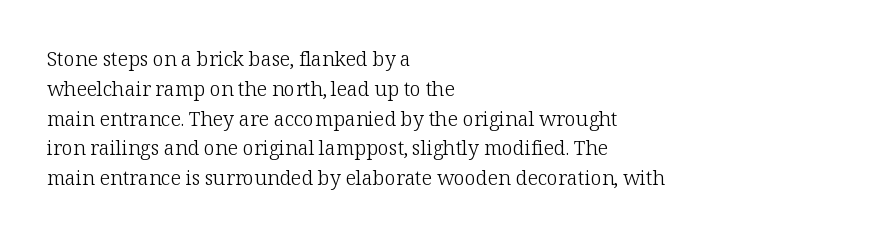
{"italic": "no", "bold": "no", "underline": "no", "align": "left", "line_spacing": "normal", "line_spacing_ratio": 1.49, "letter_spacing": "normal", "letter_spacing_em": 0.0, "glyph_px": 20}
